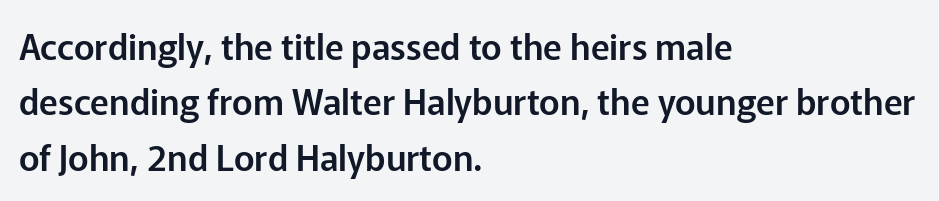
The image shows 35 px sans-serif type, upright; set left-aligned, normal line spacing (1.58x), normal letter spacing, not underlined; low stroke contrast and a medium x-height.
